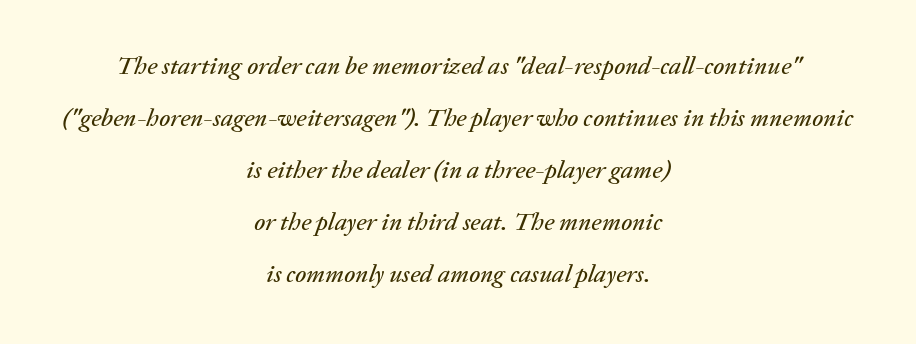
{"italic": "yes", "lean": "right", "slant_degrees": 20, "underline": "no", "align": "center", "line_spacing": "loose", "line_spacing_ratio": 2.08, "letter_spacing": "normal", "letter_spacing_em": 0.0, "glyph_px": 25}
